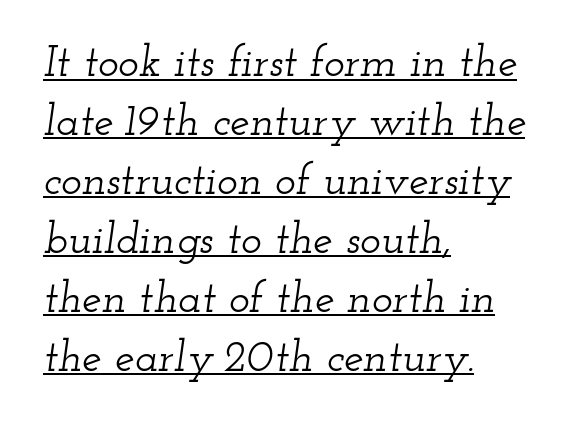
The paragraph has a hard left edge and a soft right edge. The string is rendered with underlining switched on. Here the designer chose a conventional face with non-uniform glyph widths. Designer's note — italics engaged.
